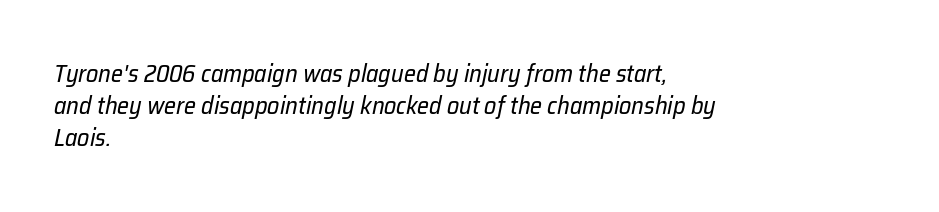
{"italic": "yes", "lean": "right", "slant_degrees": 12, "bold": "no", "underline": "no", "align": "left", "line_spacing": "normal", "line_spacing_ratio": 1.34, "letter_spacing": "normal", "letter_spacing_em": 0.0, "glyph_px": 24}
